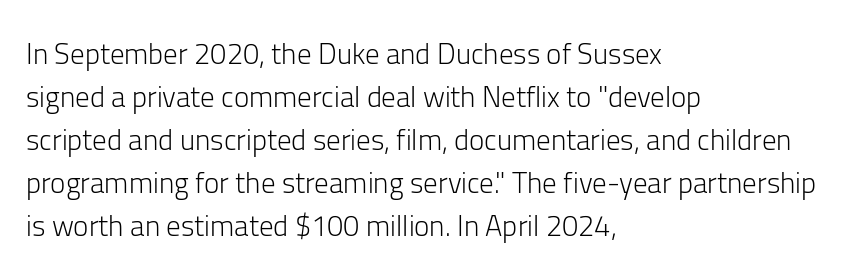
Q: Is the text bold? A: No.
Q: Is the text italic (slanted)? A: No, it is upright.
Q: Is the typeface a serif or a sans-serif typeface? A: Sans-serif.
Q: Is the text underlined? A: No.
Q: How is the paragraph aligned? A: Left-aligned.
Q: Is the spacing between letters normal or unusually wide? A: Normal.
Q: Is the spacing between lines tight, normal or loose? A: Normal.
Q: Width (condensed, normal, or wide)? A: Normal.
Q: Stroke contrast? A: Low.
Q: x-height? A: Medium.
Q: Monospaced? A: No.
